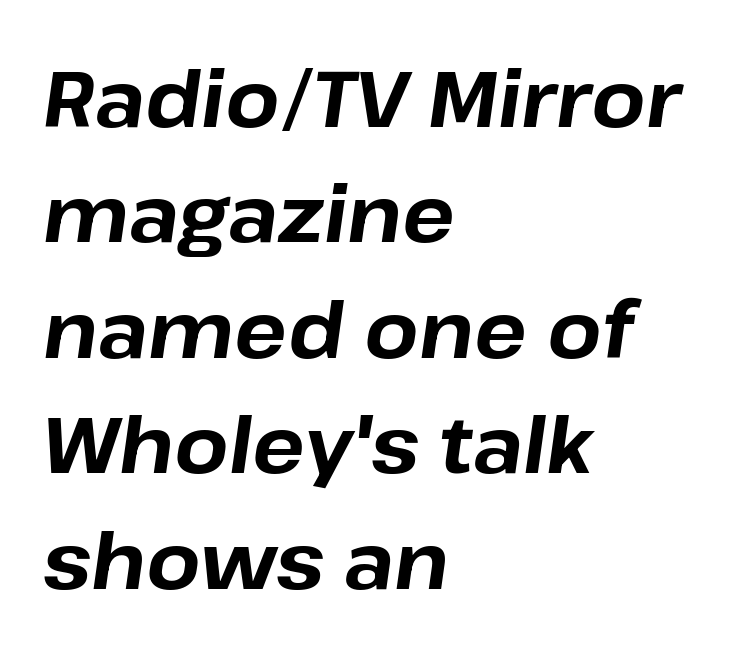
Looks like regular typesetting: each glyph gets only the width it needs. The space directly below the letters is spotless. The letters sit at their default tracking, neither squeezed nor spread. The text carries the slant typical of an italic or oblique font. The compositor pushed each line to the left boundary.
